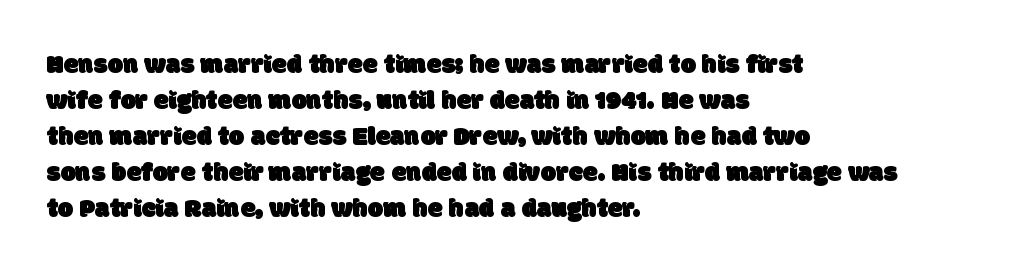
{"underline": "no", "align": "left", "line_spacing": "normal", "line_spacing_ratio": 1.33, "letter_spacing": "normal", "letter_spacing_em": 0.0, "glyph_px": 27}
